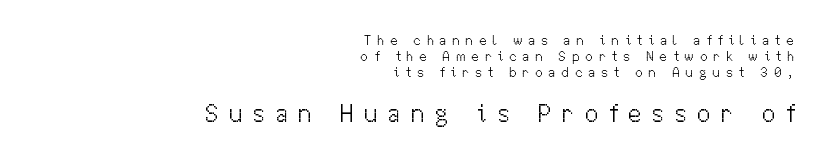
It's the straight-up-and-down kind of type. Alignment: flush right. Which of the two is more prominent by size? The second, at the bottom. There is plenty of visible air inserted between adjacent glyphs.
